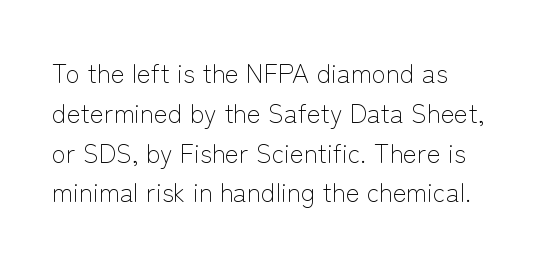
{"italic": "no", "bold": "no", "underline": "no", "align": "left", "line_spacing": "normal", "line_spacing_ratio": 1.53, "letter_spacing": "normal", "letter_spacing_em": 0.0, "glyph_px": 26}
